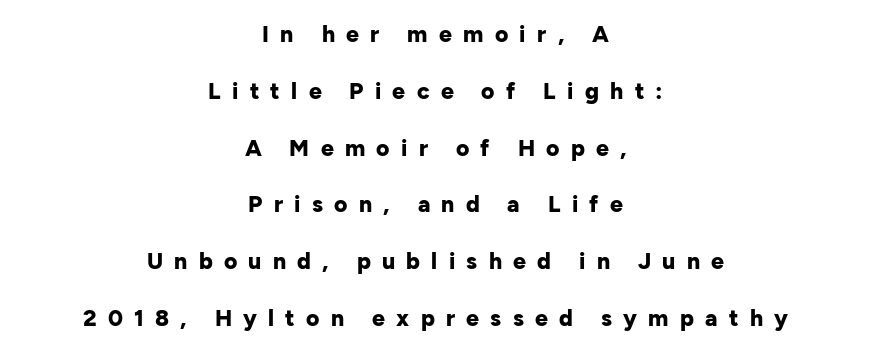
{"italic": "no", "bold": "yes", "underline": "no", "align": "center", "line_spacing": "loose", "line_spacing_ratio": 2.47, "letter_spacing": "wide", "letter_spacing_em": 0.49, "glyph_px": 23}
